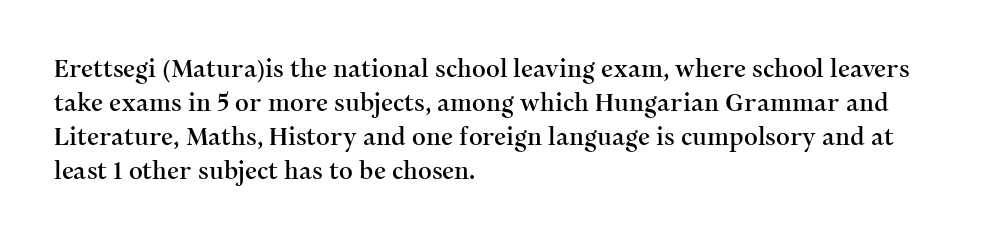
Q: Is the text italic (slanted)? A: No, it is upright.
Q: Is the text underlined? A: No.
Q: How is the paragraph aligned? A: Left-aligned.
Q: Is the spacing between letters normal or unusually wide? A: Normal.
Q: Is the spacing between lines tight, normal or loose? A: Normal.
